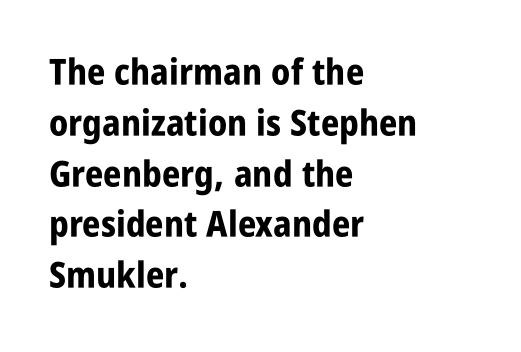
If you drew a ruler down the left edge, every line would touch it. Letter spacing: default. This sample keeps an unexceptional amount of space between lines. Spacing verdict: proportional, widths tailored to each character. The baseline area is clear. Typographically, this falls in the sans-serif category.
